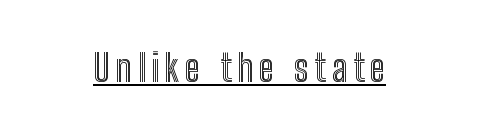
{"italic": "no", "width": "condensed", "x_height": "medium", "monospaced": "no", "underline": "yes", "align": "center", "glyph_px": 38}
